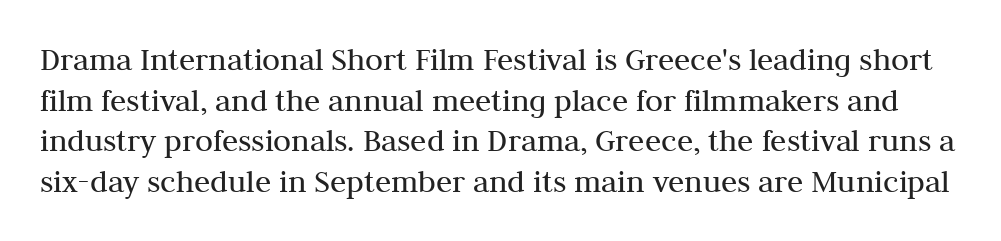
{"serif": "yes", "italic": "no", "bold": "no", "weight": "regular", "width": "normal", "stroke_contrast": "medium", "x_height": "medium", "monospaced": "no", "underline": "no", "line_spacing_ratio": 1.23, "letter_spacing": "normal", "letter_spacing_em": 0.0, "glyph_px": 33}
